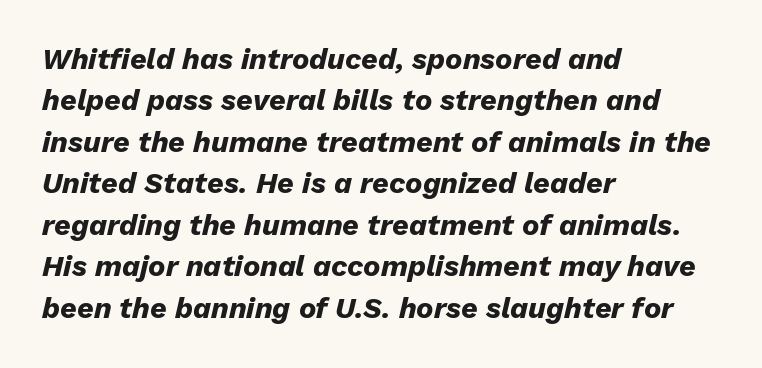
{"italic": "yes", "lean": "right", "slant_degrees": 13, "bold": "yes", "weight": "heavy", "width": "normal", "stroke_contrast": "low", "x_height": "medium", "monospaced": "no", "underline": "no", "align": "left", "line_spacing": "normal", "line_spacing_ratio": 1.43, "letter_spacing": "normal", "letter_spacing_em": 0.0, "glyph_px": 29}
